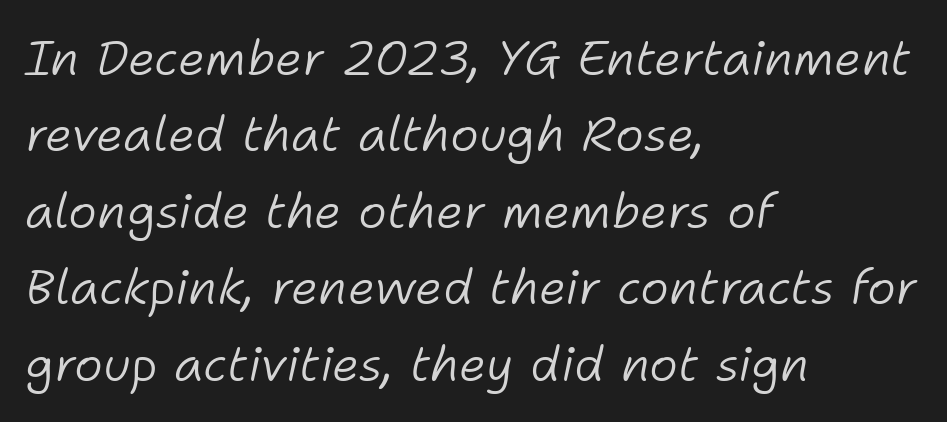
{"italic": "yes", "lean": "right", "slant_degrees": 11, "bold": "no", "weight": "light", "width": "normal", "stroke_contrast": "low", "x_height": "medium", "monospaced": "no", "underline": "no", "align": "left", "line_spacing": "normal", "line_spacing_ratio": 1.56, "letter_spacing": "normal", "letter_spacing_em": 0.0, "glyph_px": 49}
